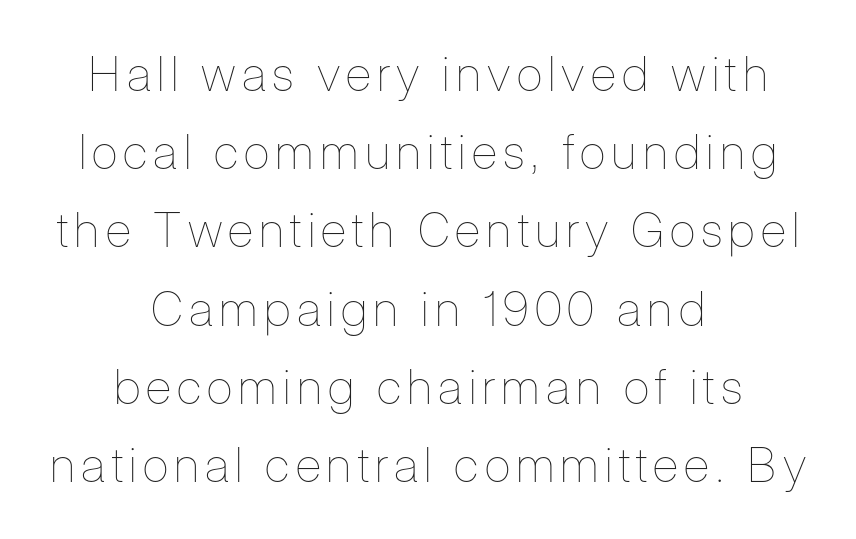
{"italic": "no", "bold": "no", "weight": "thin", "width": "condensed", "stroke_contrast": "low", "x_height": "medium", "monospaced": "no", "underline": "no", "align": "center", "line_spacing": "normal", "line_spacing_ratio": 1.63, "glyph_px": 48}
